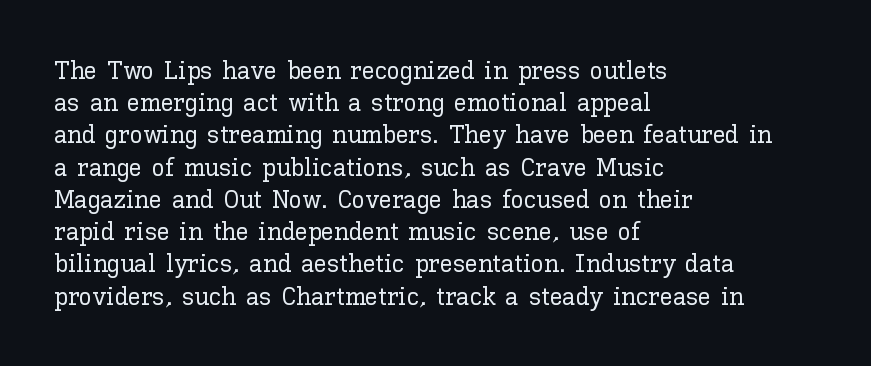
{"italic": "no", "underline": "no", "align": "left", "line_spacing_ratio": 1.24, "letter_spacing": "normal", "letter_spacing_em": 0.0, "glyph_px": 26}
